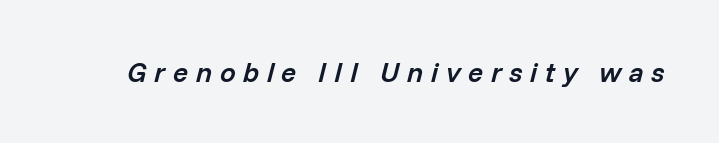
The image shows 28 px semibold type, italic (leaning right); set unusually wide letter spacing (+0.27 em), not underlined; low stroke contrast and a medium x-height.
